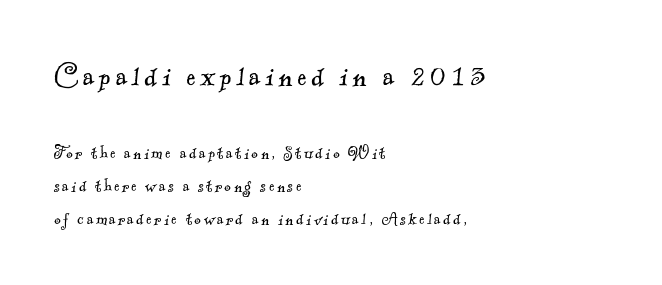
{"serif": "yes", "bold": "no", "weight": "light", "width": "normal", "x_height": "small", "monospaced": "no", "underline": "no", "align": "left", "line_spacing": "normal", "line_spacing_ratio": 1.65, "larger_block": "first", "size_ratio": 1.75, "glyph_px": 35}
